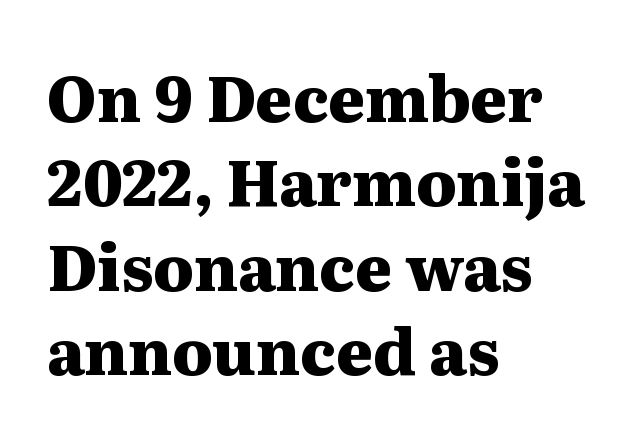
The image shows 63 px heavy, wide serif type, upright; set left-aligned, normal line spacing (1.34x), normal letter spacing, not underlined; medium stroke contrast and a medium x-height.
